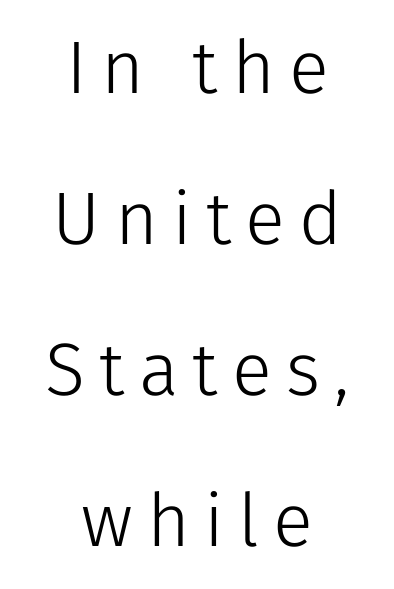
These lines are composed in type without serifs. Counters stay open thanks to moderate or lighter strokes. Compared with a flush-left layout, this one balances lines on the center instead. Does the lettering tilt? It doesn't — this is upright. Check the space under the baseline: it is left empty. Airy leading.
